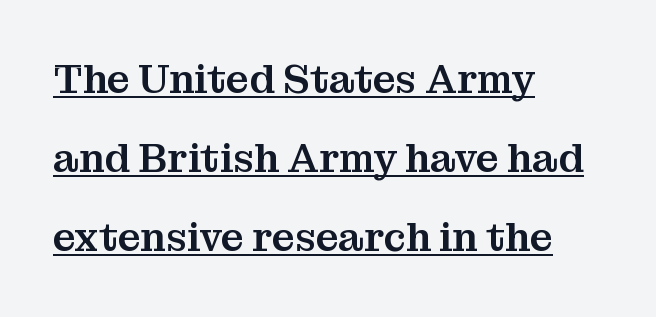
{"serif": "yes", "italic": "no", "width": "normal", "stroke_contrast": "medium", "x_height": "medium", "monospaced": "no", "underline": "yes", "align": "left", "line_spacing": "loose", "line_spacing_ratio": 1.98, "letter_spacing": "normal", "letter_spacing_em": 0.0, "glyph_px": 40}
